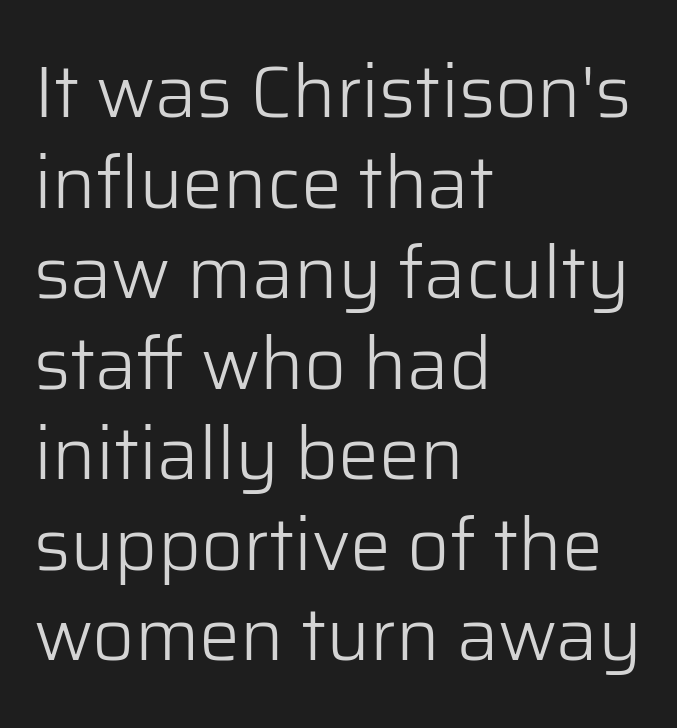
The letters stand upright; this is a roman face. Grotesque or geometric, the face here clearly has no serifs. The letterforms sit at book weight or below. If you drew a ruler down the left edge, every line would touch it.
